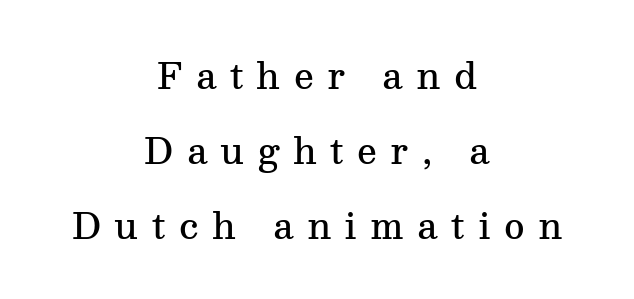
Q: Is the text bold? A: Semi-bold.
Q: Is the text italic (slanted)? A: No, it is upright.
Q: Is the typeface a serif or a sans-serif typeface? A: Serif.
Q: Is the text underlined? A: No.
Q: How is the paragraph aligned? A: Centered.
Q: Is the spacing between letters normal or unusually wide? A: Unusually wide.
Q: Is the spacing between lines tight, normal or loose? A: Loose.
Q: Width (condensed, normal, or wide)? A: Normal.
Q: Stroke contrast? A: Medium.
Q: x-height? A: Medium.
Q: Monospaced? A: No.
